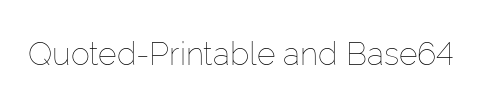
The image shows 32 px thin type, upright; set normal letter spacing, not underlined; low stroke contrast and a medium x-height.
